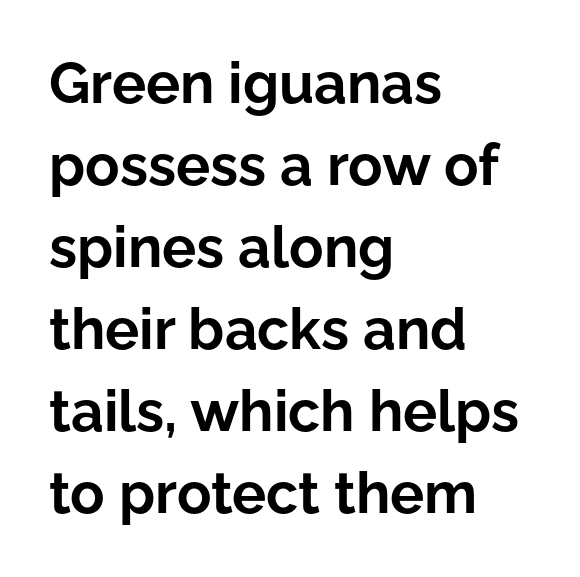
Every stem runs plumb, perpendicular to the baseline. Is the block centered? No — it sits flush against the left margin. Looks like regular typesetting: each glyph gets only the width it needs. The font is running at its bold setting.
